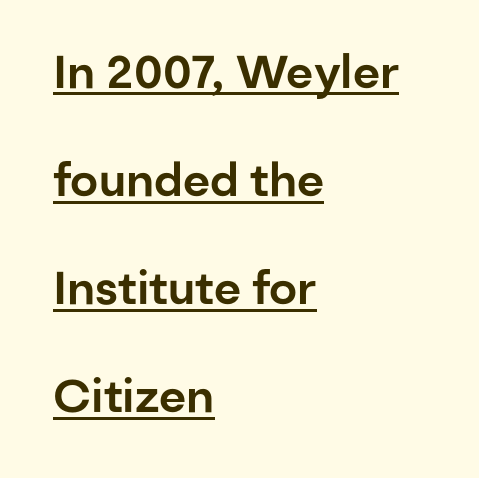
{"serif": "no", "italic": "no", "width": "normal", "stroke_contrast": "low", "x_height": "medium", "monospaced": "no", "underline": "yes", "align": "left", "line_spacing": "loose", "line_spacing_ratio": 2.35, "letter_spacing": "normal", "letter_spacing_em": 0.0, "glyph_px": 46}
